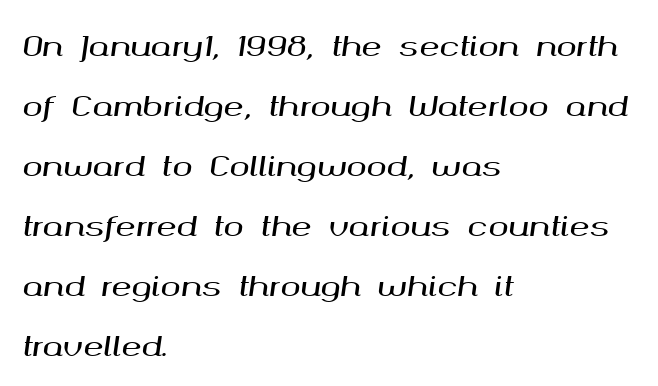
How are the letters spaced? Ordinarily, with no added tracking. The ragged edge is on the right, which tells us the setting is flush left. Notice the wide empty band between every row — that's loose leading. In terms of posture, this sample is oblique. Quick note: underline off.
